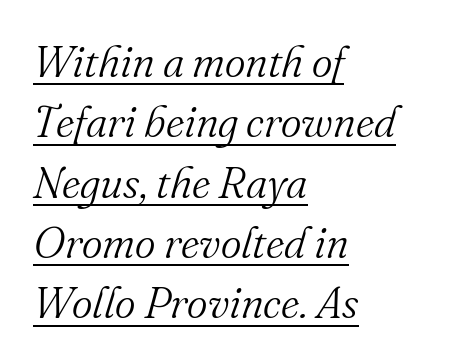
{"serif": "yes", "italic": "yes", "lean": "right", "slant_degrees": 16, "bold": "no", "weight": "light", "width": "normal", "stroke_contrast": "medium", "x_height": "small", "monospaced": "no", "underline": "yes", "align": "left", "line_spacing": "normal", "line_spacing_ratio": 1.37, "letter_spacing": "normal", "letter_spacing_em": 0.0, "glyph_px": 44}
